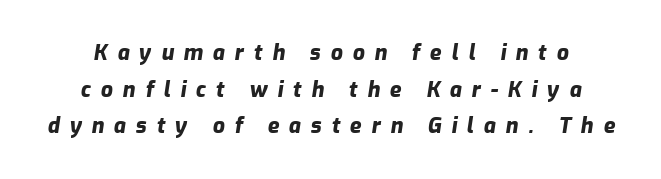
Q: Is the text bold? A: Yes.
Q: Is the text italic (slanted)? A: Yes, it leans right by about 9 degrees.
Q: Is the text underlined? A: No.
Q: Is the spacing between letters normal or unusually wide? A: Unusually wide.
